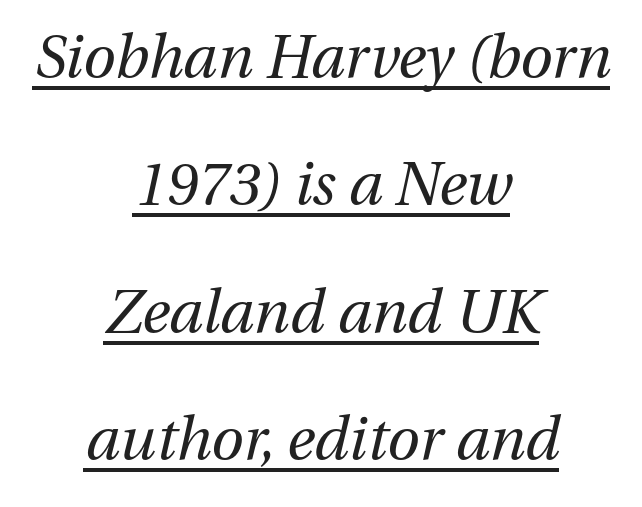
{"italic": "yes", "lean": "right", "slant_degrees": 13, "bold": "no", "weight": "regular", "width": "normal", "stroke_contrast": "medium", "x_height": "medium", "monospaced": "no", "underline": "yes", "align": "center", "line_spacing": "loose", "line_spacing_ratio": 2.16, "letter_spacing": "normal", "letter_spacing_em": 0.0, "glyph_px": 59}
